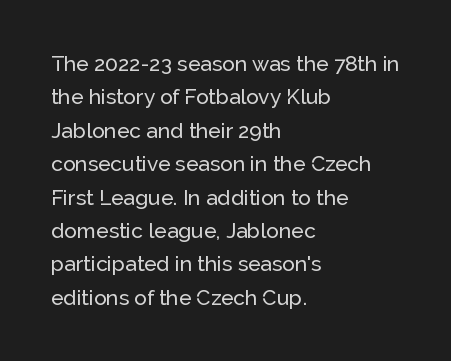
Nobody drew a line under any word here. A student would call this left alignment; a typographer would say flush left, rag right. Rendered with straight, roman letterforms. In terms of leading, this rendering sits right in the middle. Characters follow at the spacing the type designer built in.
